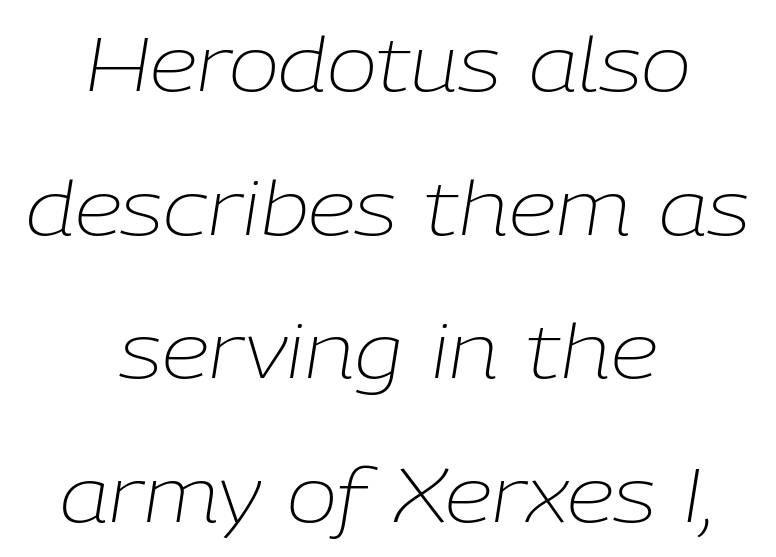
The image shows 76 px light type, italic (leaning right); set centered, line spacing 1.89x, normal letter spacing, not underlined; low stroke contrast and a medium x-height.
